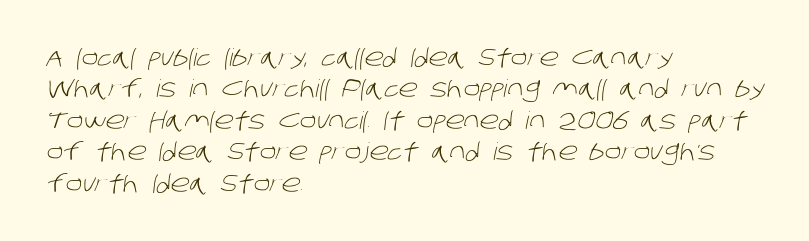
The space between consecutive lines is moderate. Letters have the restrained weight of plain body copy at most. Caption: multi-line text, flush left, ragged right. You could call the tracking neutral — neither tight nor loose. The space directly below the letters is spotless.
